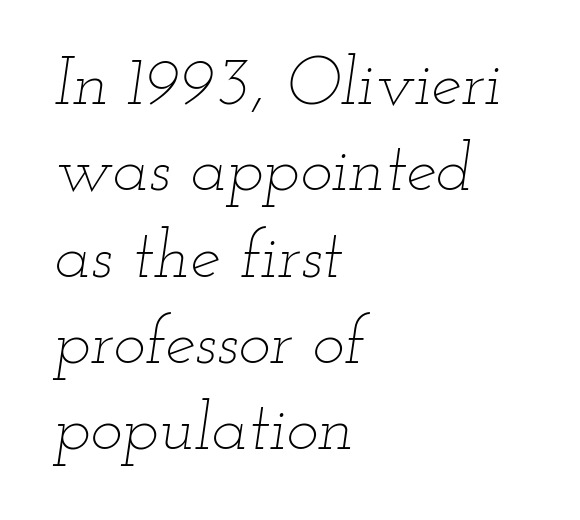
{"italic": "yes", "lean": "right", "slant_degrees": 12, "bold": "no", "weight": "thin", "width": "wide", "stroke_contrast": "low", "x_height": "small", "monospaced": "no", "underline": "no", "align": "left", "line_spacing": "normal", "line_spacing_ratio": 1.27, "letter_spacing": "normal", "letter_spacing_em": 0.0, "glyph_px": 68}
